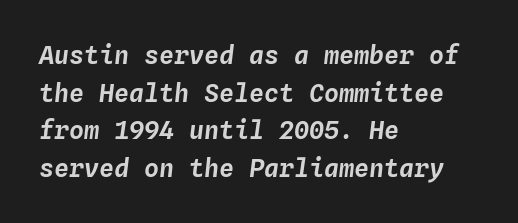
Q: Is the text italic (slanted)? A: Yes, it leans right by about 4 degrees.
Q: Is the text underlined? A: No.
Q: How is the paragraph aligned? A: Left-aligned.
Q: Is the spacing between letters normal or unusually wide? A: Normal.
Q: Is the spacing between lines tight, normal or loose? A: Normal.
